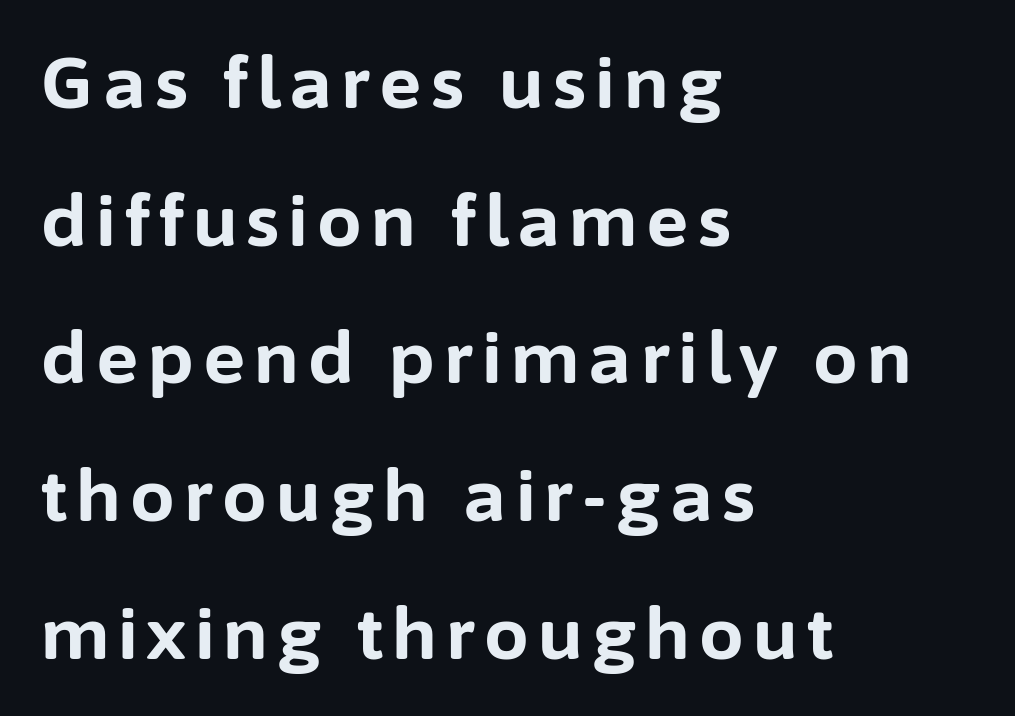
{"serif": "no", "italic": "no", "bold": "yes", "weight": "bold", "width": "normal", "stroke_contrast": "low", "x_height": "medium", "monospaced": "no", "underline": "no", "align": "left", "line_spacing": "loose", "line_spacing_ratio": 1.94, "glyph_px": 71}
